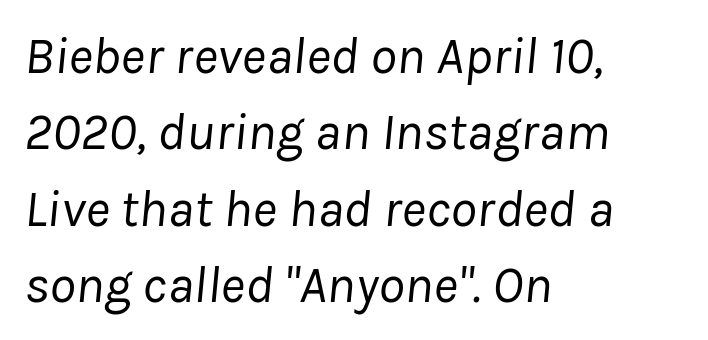
Q: Is the text bold? A: No.
Q: Is the text italic (slanted)? A: Yes, it leans right by about 8 degrees.
Q: Is the text underlined? A: No.
Q: How is the paragraph aligned? A: Left-aligned.
Q: Is the spacing between letters normal or unusually wide? A: Normal.
Q: Is the spacing between lines tight, normal or loose? A: Normal.
Q: Width (condensed, normal, or wide)? A: Normal.
Q: Stroke contrast? A: Low.
Q: x-height? A: Medium.
Q: Monospaced? A: No.
